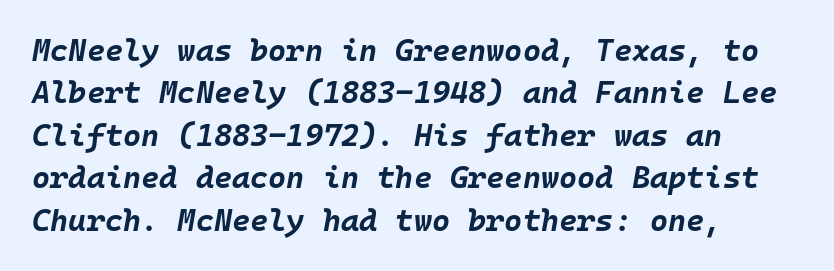
Normally led — the rows are evenly, conventionally spaced. Is the block centered? No — it sits flush against the left margin. You could count columns in this text — the font is strictly monospaced. Students, note that the glyphs here touch the page at normal intervals.
